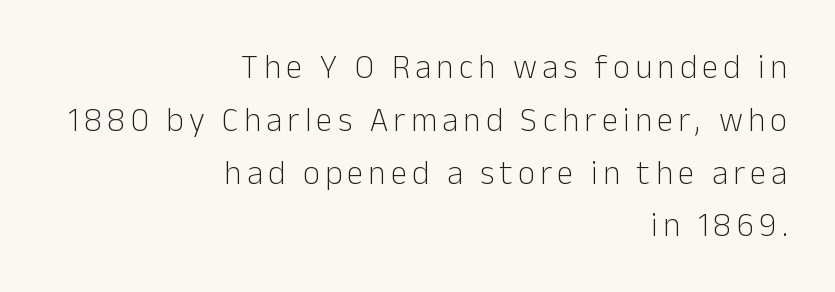
The image shows 33 px light sans-serif type, upright; set right-aligned, normal line spacing (1.6x), not underlined; low stroke contrast and a medium x-height.
